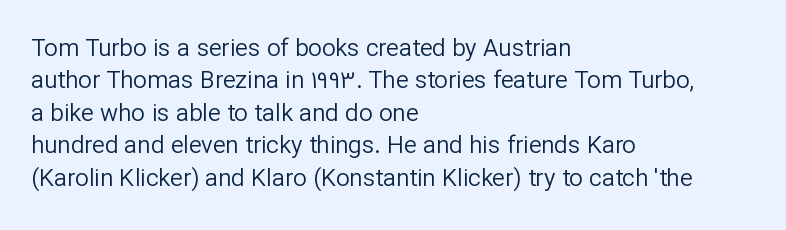
{"italic": "no", "bold": "no", "underline": "no", "align": "left", "line_spacing": "normal", "line_spacing_ratio": 1.35, "letter_spacing": "normal", "letter_spacing_em": 0.0, "glyph_px": 24}
